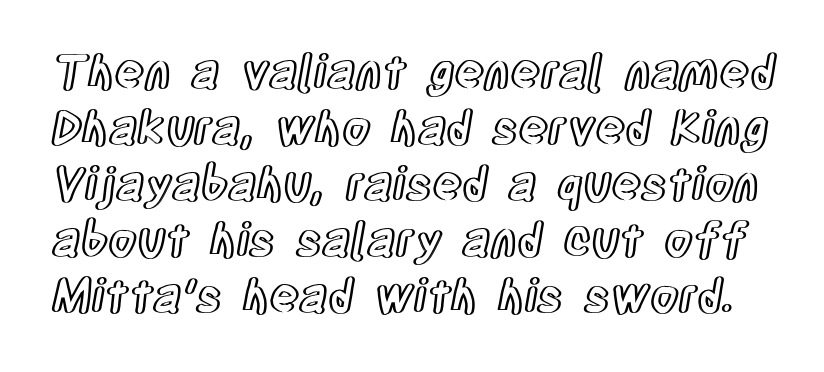
The image shows 46 px condensed type; set line spacing 1.22x, normal letter spacing, not underlined; a large x-height.
